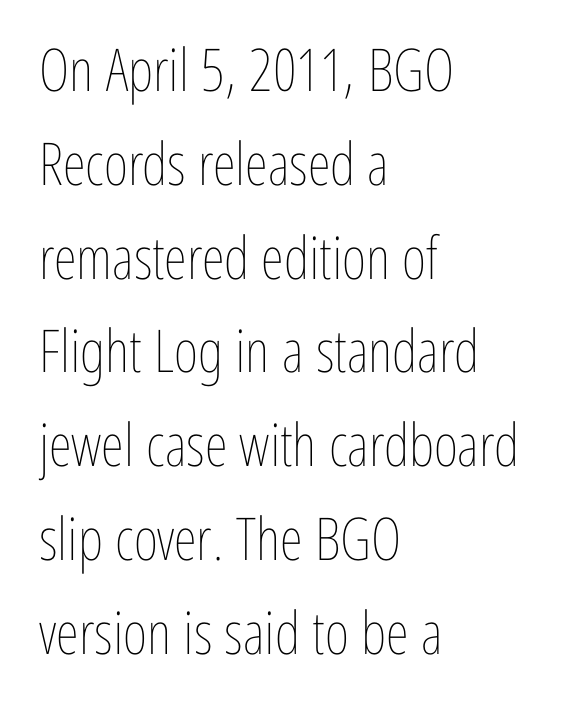
Q: Is the text bold? A: No.
Q: Is the text italic (slanted)? A: No, it is upright.
Q: Is the text underlined? A: No.
Q: How is the paragraph aligned? A: Left-aligned.
Q: Is the spacing between letters normal or unusually wide? A: Normal.
Q: Is the spacing between lines tight, normal or loose? A: Normal.
Q: Width (condensed, normal, or wide)? A: Condensed.
Q: Stroke contrast? A: Low.
Q: x-height? A: Medium.
Q: Monospaced? A: No.
